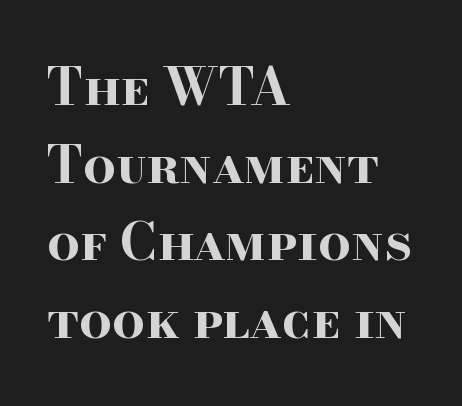
The image shows 51 px bold, wide serif type, upright; set left-aligned, normal line spacing (1.52x), normal letter spacing, not underlined; high stroke contrast and a small x-height.
